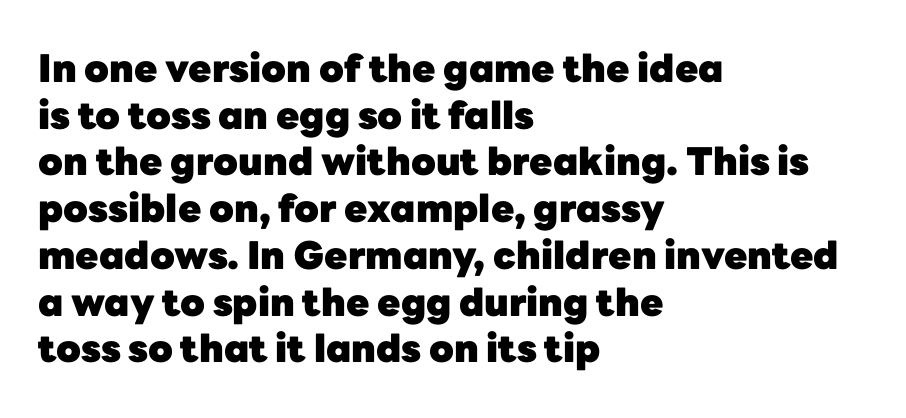
Q: Is the text bold? A: Yes.
Q: Is the text italic (slanted)? A: No, it is upright.
Q: Is the typeface a serif or a sans-serif typeface? A: Sans-serif.
Q: Is the text underlined? A: No.
Q: How is the paragraph aligned? A: Left-aligned.
Q: Is the spacing between letters normal or unusually wide? A: Normal.
Q: Width (condensed, normal, or wide)? A: Normal.
Q: Stroke contrast? A: Low.
Q: x-height? A: Medium.
Q: Monospaced? A: No.
